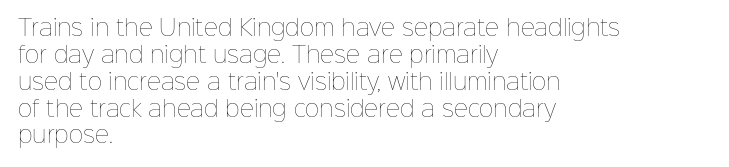
{"italic": "no", "bold": "no", "underline": "no", "align": "left", "line_spacing_ratio": 1.22, "letter_spacing": "normal", "letter_spacing_em": 0.0, "glyph_px": 22}
